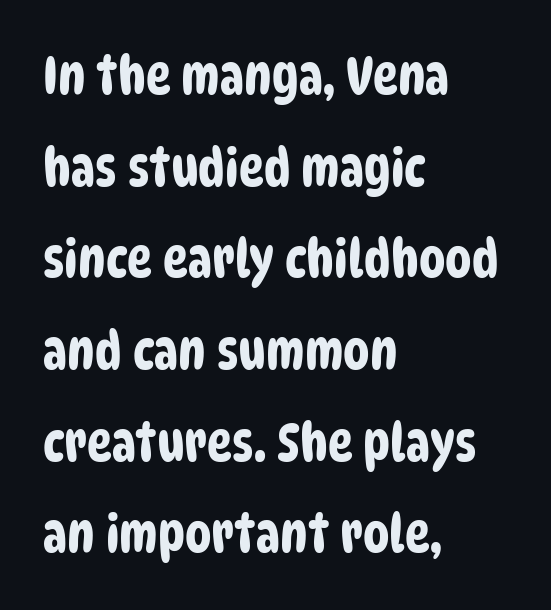
Is this a fixed-width face? No — the glyphs have proportional, varying widths. Underlining? Definitely not there. Is the letter spacing exaggerated? No — it looks like the ordinary default. All the whitespace from short lines collects on the right. Observe the absence of serifs on each vertical stroke in this sample.
